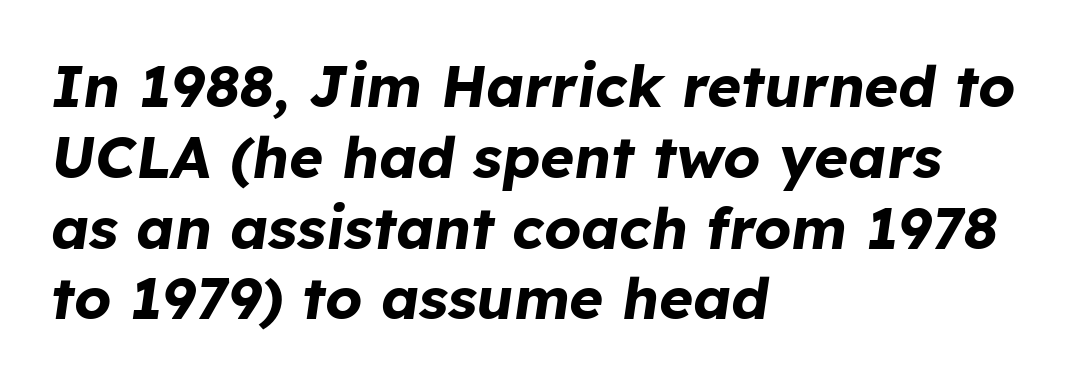
Line beginnings align vertically; line endings do not. Clear beneath every line of the passage. The typography opts for an oblique posture over an upright one. These lines are rendered in a variable-pitch font.
